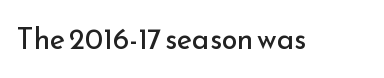
{"serif": "no", "italic": "no", "bold": "no", "weight": "regular", "width": "normal", "stroke_contrast": "low", "x_height": "small", "monospaced": "no", "underline": "no", "letter_spacing": "normal", "letter_spacing_em": 0.0, "glyph_px": 29}
